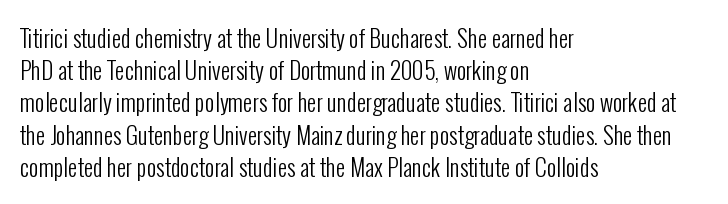
Regarding leading, the lines here are spaced in the standard way. The setting favours the left margin, as ordinary paragraphs usually do. The typeface has the unassuming heft of standard copy or less. The tracking reads as untouched default to a designer's eye. Type without underlining. Vertical strokes here are truly vertical.
